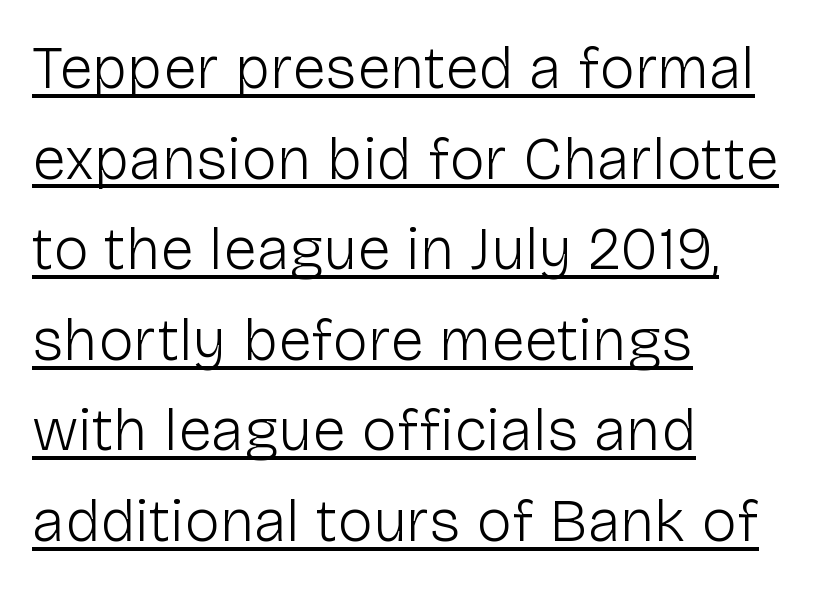
The passage is arranged the way most books set body copy — flush left. Is there an underline? Yes — a line sits under the letters. The tracking reads as untouched default to a designer's eye. Each letter keeps its own natural width here, so spacing adapts to shape. The glyphs in this specimen are sans serif. These lines sit exactly where default settings would place them.
